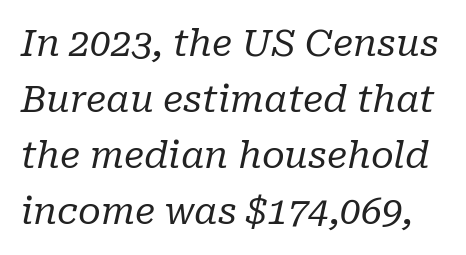
Q: Is the text bold? A: No.
Q: Is the text italic (slanted)? A: Yes, it leans right by about 10 degrees.
Q: Is the typeface a serif or a sans-serif typeface? A: Serif.
Q: Is the text underlined? A: No.
Q: Is the spacing between letters normal or unusually wide? A: Normal.
Q: Is the spacing between lines tight, normal or loose? A: Normal.
Q: Width (condensed, normal, or wide)? A: Normal.
Q: Stroke contrast? A: Low.
Q: x-height? A: Medium.
Q: Monospaced? A: No.
